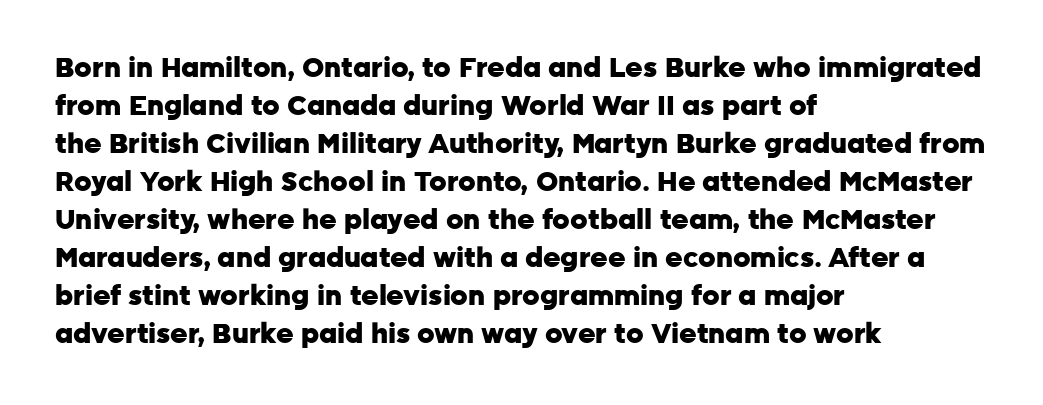
Q: Is the text bold? A: Yes.
Q: Is the text italic (slanted)? A: No, it is upright.
Q: Is the text underlined? A: No.
Q: How is the paragraph aligned? A: Left-aligned.
Q: Is the spacing between letters normal or unusually wide? A: Normal.
Q: Is the spacing between lines tight, normal or loose? A: Normal.
